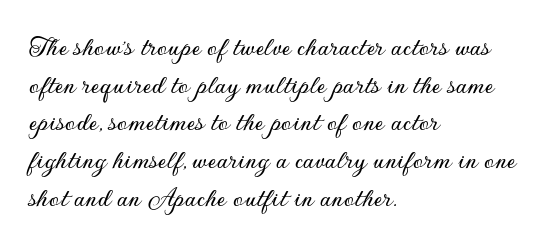
{"serif": "no", "width": "normal", "stroke_contrast": "low", "x_height": "small", "monospaced": "no", "underline": "no", "align": "left", "line_spacing": "normal", "line_spacing_ratio": 1.3, "letter_spacing": "normal", "letter_spacing_em": 0.0, "glyph_px": 29}
